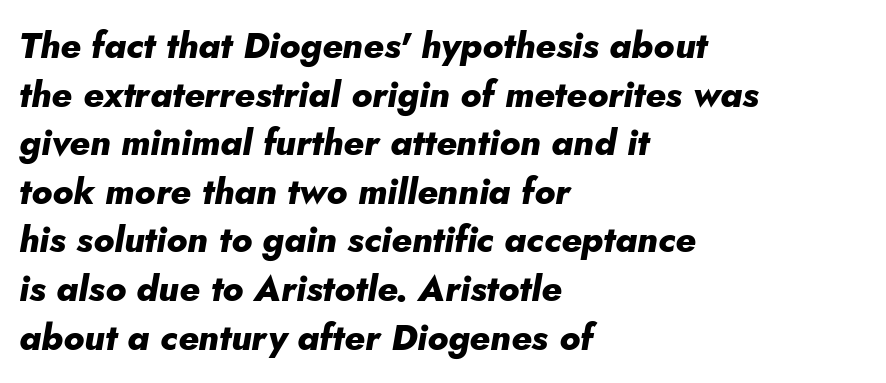
Q: Is the text bold? A: Yes.
Q: Is the text italic (slanted)? A: Yes, it leans right by about 10 degrees.
Q: Is the text underlined? A: No.
Q: How is the paragraph aligned? A: Left-aligned.
Q: Is the spacing between letters normal or unusually wide? A: Normal.
Q: Is the spacing between lines tight, normal or loose? A: Normal.
Q: Width (condensed, normal, or wide)? A: Normal.
Q: Stroke contrast? A: Low.
Q: x-height? A: Small.
Q: Monospaced? A: No.
